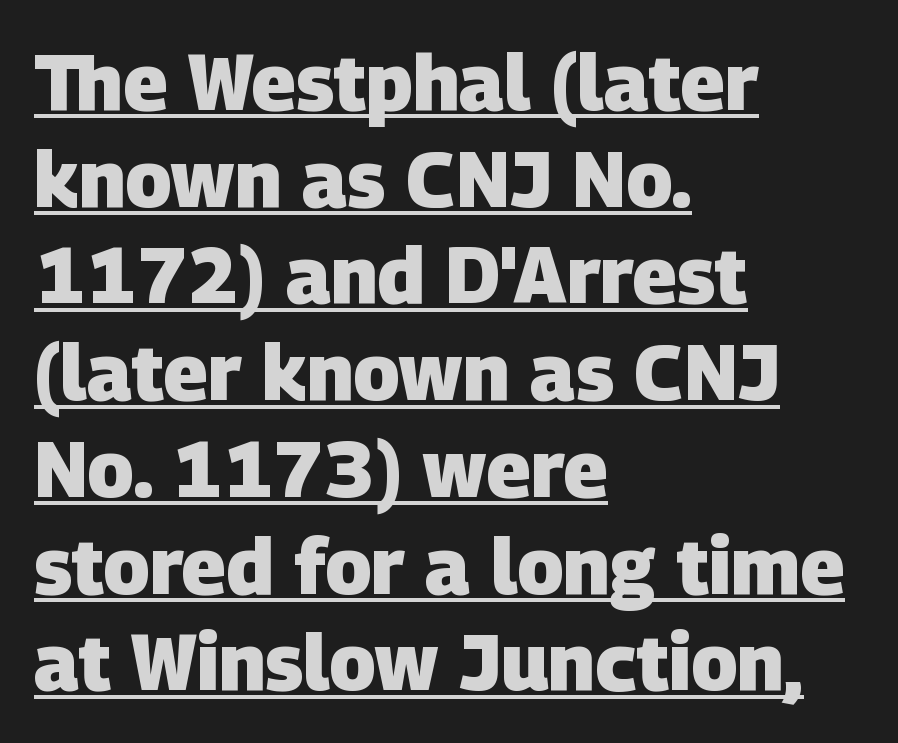
{"serif": "no", "bold": "yes", "weight": "heavy", "width": "normal", "stroke_contrast": "low", "x_height": "large", "monospaced": "no", "underline": "yes", "align": "left", "line_spacing_ratio": 1.24, "letter_spacing": "normal", "letter_spacing_em": 0.0, "glyph_px": 78}
